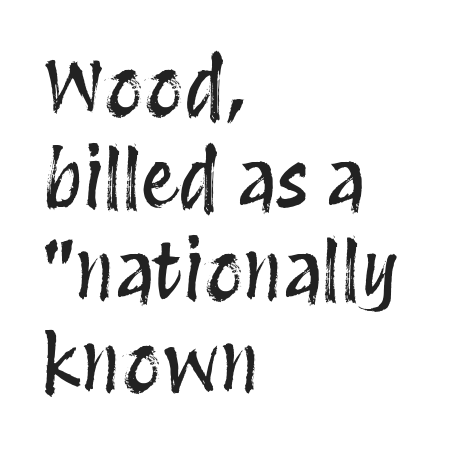
Q: Is the text italic (slanted)? A: No, it is upright.
Q: Is the text underlined? A: No.
Q: How is the paragraph aligned? A: Left-aligned.
Q: Is the spacing between letters normal or unusually wide? A: Normal.
Q: Width (condensed, normal, or wide)? A: Condensed.
Q: Stroke contrast? A: Medium.
Q: x-height? A: Large.
Q: Monospaced? A: No.
